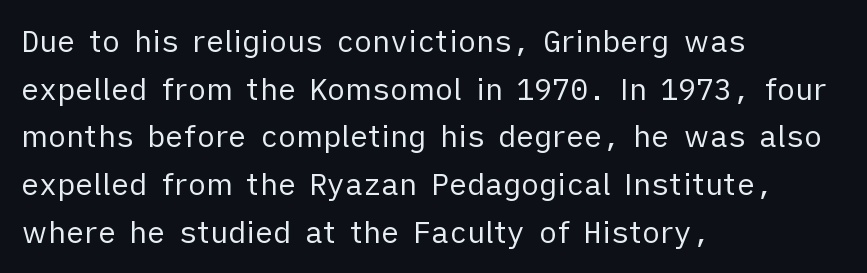
The image shows 30 px regular-weight sans-serif type, upright; set left-aligned, normal line spacing (1.59x), normal letter spacing, not underlined; low stroke contrast and a medium x-height.
